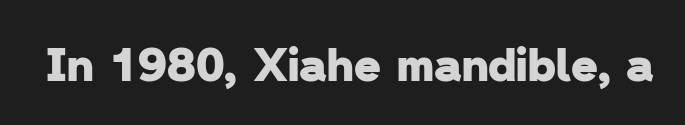
The image shows 46 px heavy sans-serif type; set normal letter spacing, not underlined; low stroke contrast and a medium x-height.
